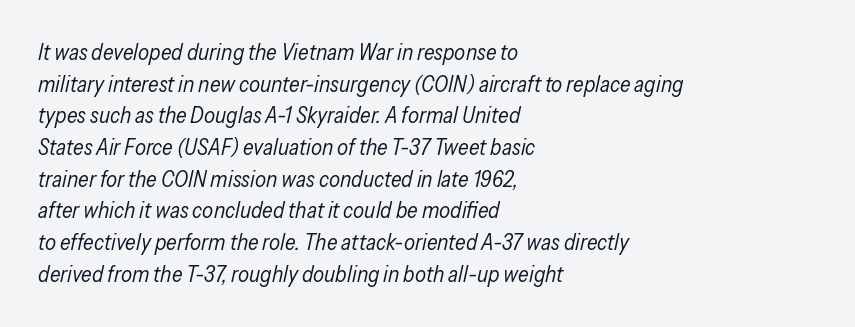
The letters are slanted; this is an italic face. Summary of weight: not heavy and not bold. A bare baseline throughout the passage. A typesetter would call this zero additional tracking. Notice how the passage keeps a crisp vertical edge on the left only. Does the leading feel generous? No, just average.
